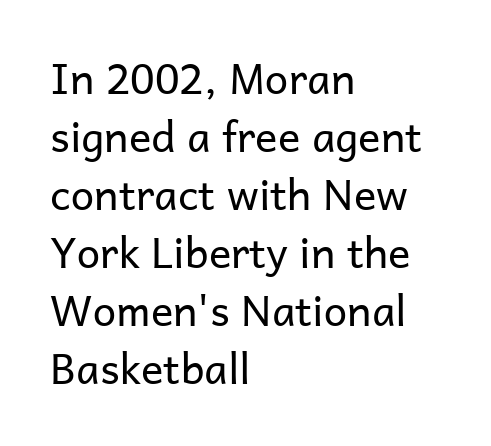
{"serif": "no", "italic": "no", "bold": "no", "weight": "regular", "width": "normal", "stroke_contrast": "low", "x_height": "medium", "monospaced": "no", "underline": "no", "align": "left", "line_spacing": "normal", "line_spacing_ratio": 1.38, "letter_spacing": "normal", "letter_spacing_em": 0.0, "glyph_px": 42}
